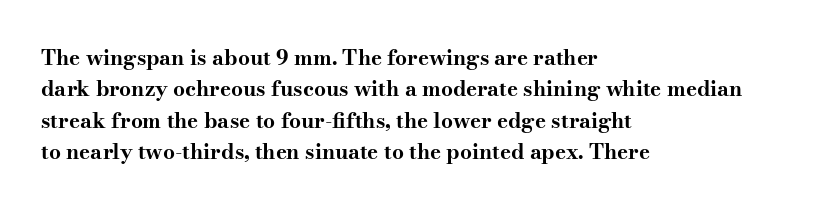
{"italic": "no", "bold": "yes", "underline": "no", "align": "left", "line_spacing": "normal", "line_spacing_ratio": 1.49, "letter_spacing": "normal", "letter_spacing_em": 0.0, "glyph_px": 21}
